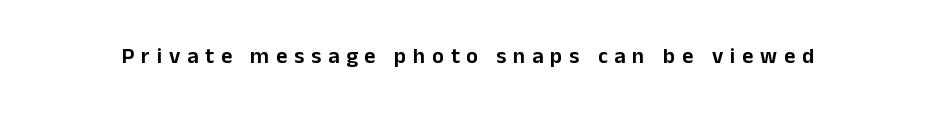
The image shows 22 px text type, upright; set unusually wide letter spacing (+0.31 em), not underlined.
